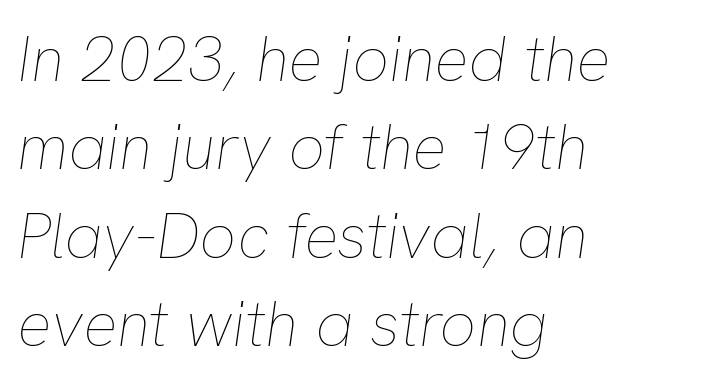
These lines are rendered in a variable-pitch font. Alignment: flush left. Words float on clear page, feet unadorned. Counters stay open thanks to moderate or lighter strokes. Whoever set this chose a conventional vertical rhythm. Letter spacing: default.
